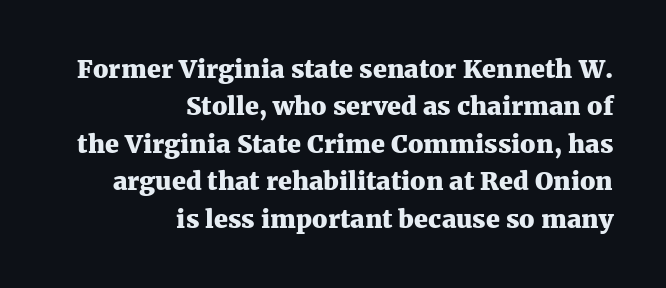
The image shows 25 px bold type, upright; set right-aligned, normal line spacing (1.5x), normal letter spacing, not underlined.
